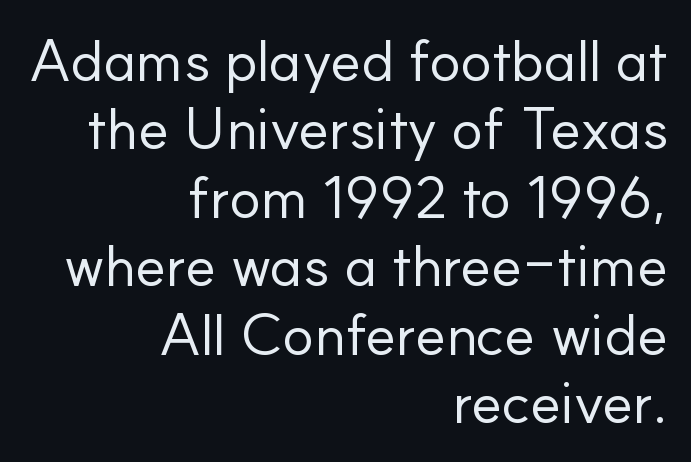
Q: Is the text bold? A: No.
Q: Is the text italic (slanted)? A: No, it is upright.
Q: Is the typeface a serif or a sans-serif typeface? A: Sans-serif.
Q: Is the text underlined? A: No.
Q: How is the paragraph aligned? A: Right-aligned.
Q: Is the spacing between letters normal or unusually wide? A: Normal.
Q: Width (condensed, normal, or wide)? A: Normal.
Q: Stroke contrast? A: Low.
Q: x-height? A: Small.
Q: Monospaced? A: No.
